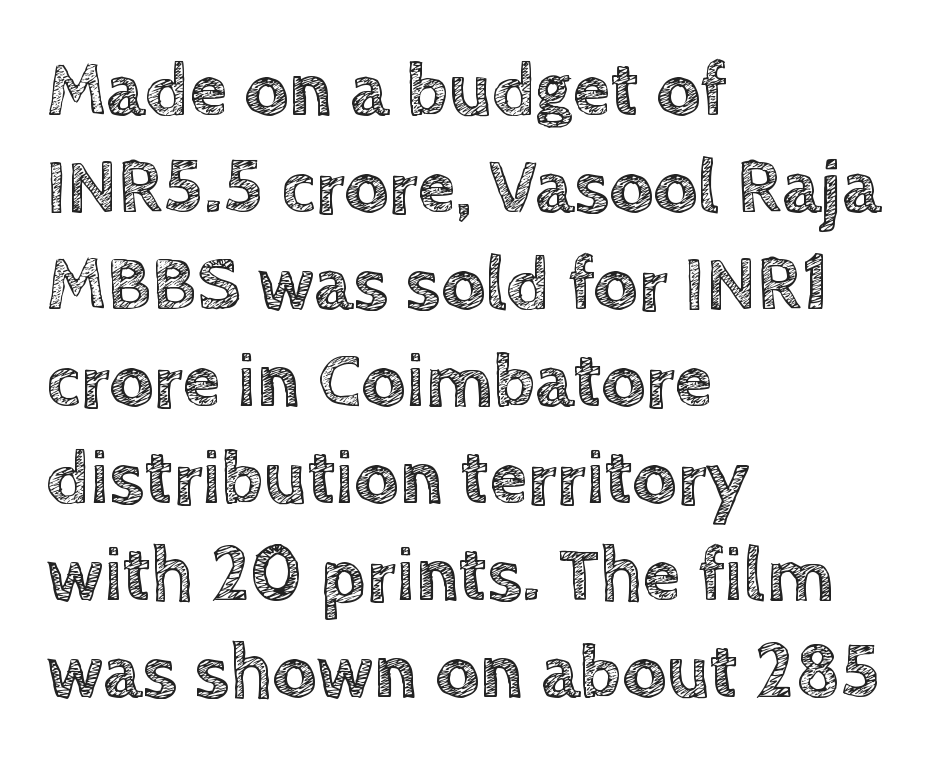
{"italic": "no", "width": "normal", "x_height": "large", "monospaced": "no", "underline": "no", "align": "left", "line_spacing": "normal", "line_spacing_ratio": 1.26, "letter_spacing": "normal", "letter_spacing_em": 0.0, "glyph_px": 77}
